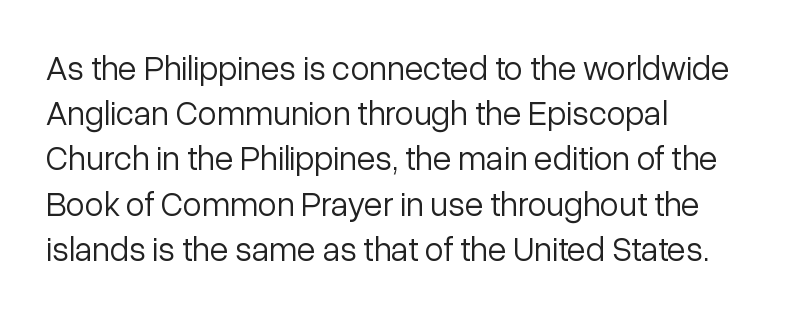
The image shows 34 px light sans-serif type, upright; set left-aligned, normal line spacing (1.33x), normal letter spacing, not underlined; low stroke contrast and a medium x-height.
